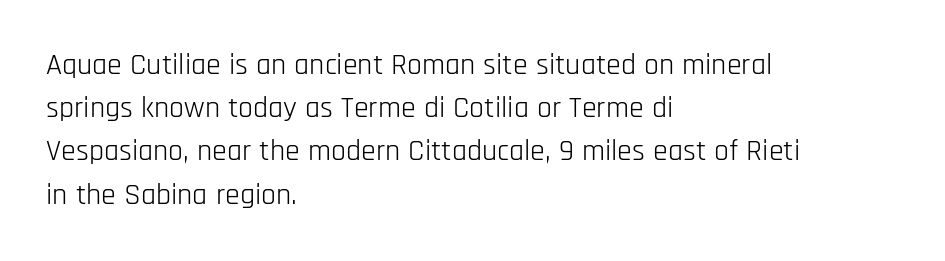
{"serif": "no", "italic": "no", "bold": "no", "weight": "light", "width": "condensed", "stroke_contrast": "low", "x_height": "large", "monospaced": "no", "underline": "no", "align": "left", "line_spacing": "normal", "line_spacing_ratio": 1.44, "letter_spacing": "normal", "letter_spacing_em": 0.0, "glyph_px": 30}
